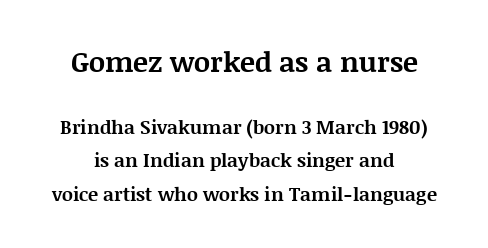
The font family rendered here belongs to the serif group. Which of the two is more prominent by size? The first, at the top. What stands out about the letter spacing? Nothing — it is the standard amount. Typographic density is high because the face is bold. The space beneath each line is pristine and unruled. Each letter keeps its own natural width here, so spacing adapts to shape.
